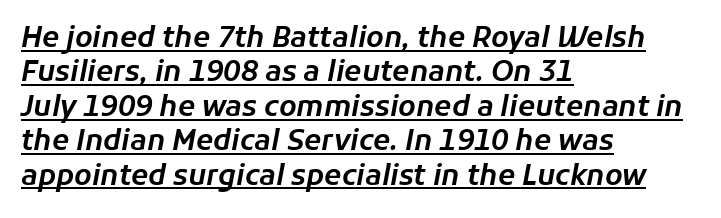
{"italic": "yes", "lean": "right", "slant_degrees": 11, "width": "normal", "stroke_contrast": "low", "x_height": "medium", "monospaced": "no", "underline": "yes", "align": "left", "line_spacing_ratio": 1.23, "letter_spacing": "normal", "letter_spacing_em": 0.0, "glyph_px": 28}
